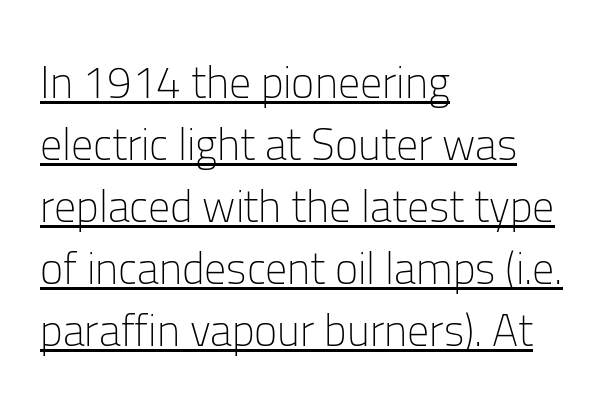
Q: Is the text bold? A: No.
Q: Is the text italic (slanted)? A: No, it is upright.
Q: Is the typeface a serif or a sans-serif typeface? A: Sans-serif.
Q: Is the text underlined? A: Yes.
Q: How is the paragraph aligned? A: Left-aligned.
Q: Is the spacing between letters normal or unusually wide? A: Normal.
Q: Is the spacing between lines tight, normal or loose? A: Normal.
Q: Width (condensed, normal, or wide)? A: Normal.
Q: Stroke contrast? A: Low.
Q: x-height? A: Medium.
Q: Monospaced? A: No.
